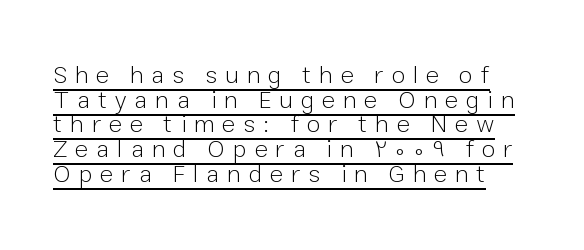
The rendering uses a small line-height, squeezing the rows. The letters stand straight up with perfectly vertical stems. Inter-character spacing is expanded well beyond the font's built-in metrics. Every word sits above its own underline.
